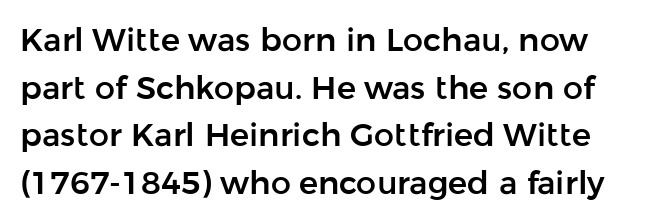
{"serif": "no", "italic": "no", "width": "normal", "stroke_contrast": "low", "x_height": "medium", "monospaced": "no", "underline": "no", "line_spacing": "normal", "line_spacing_ratio": 1.49, "letter_spacing": "normal", "letter_spacing_em": 0.0, "glyph_px": 32}
